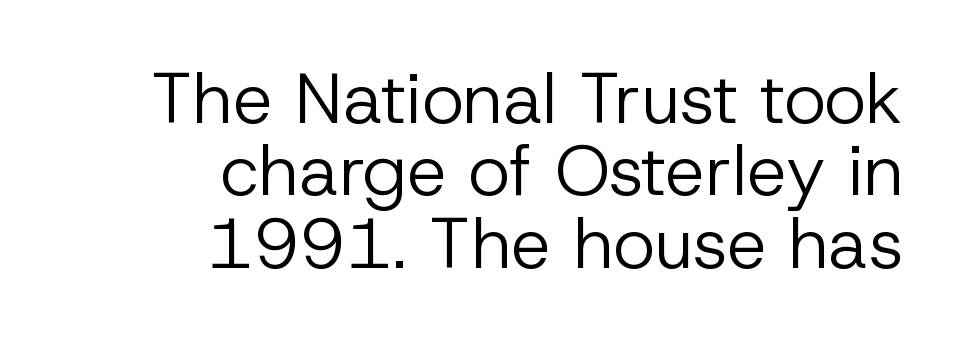
{"serif": "no", "italic": "no", "bold": "no", "weight": "regular", "width": "normal", "stroke_contrast": "low", "x_height": "medium", "monospaced": "no", "underline": "no", "align": "right", "line_spacing": "tight", "line_spacing_ratio": 1.02, "letter_spacing": "normal", "letter_spacing_em": 0.0, "glyph_px": 71}
